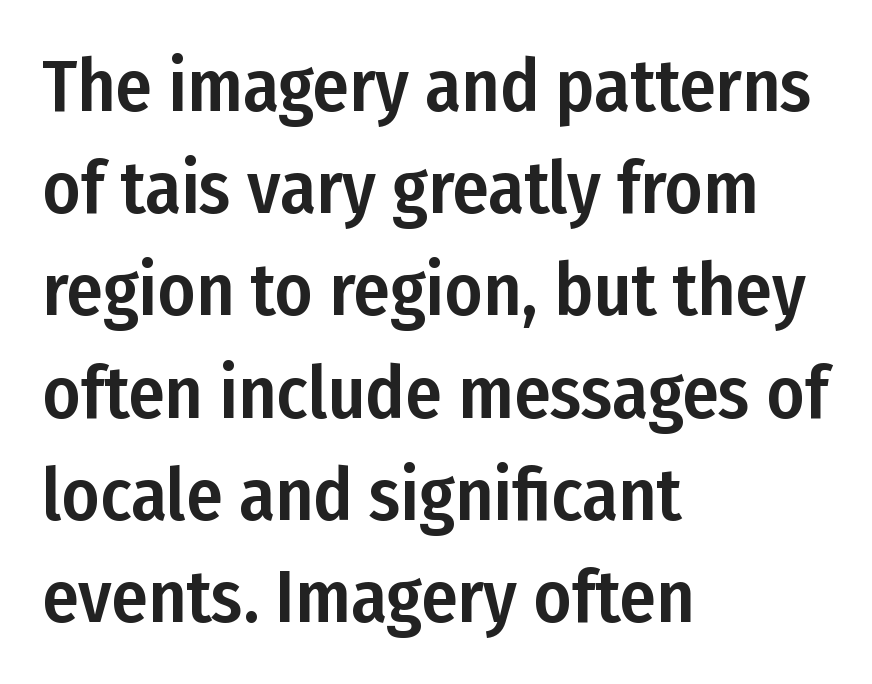
This is roman type, the default non-slanted kind. The specimen omits any rule beneath the text block's lines. Words appear dense and cohesive because spacing is normal. Here the designer chose a conventional face with non-uniform glyph widths. This sample keeps an unexceptional amount of space between lines.
